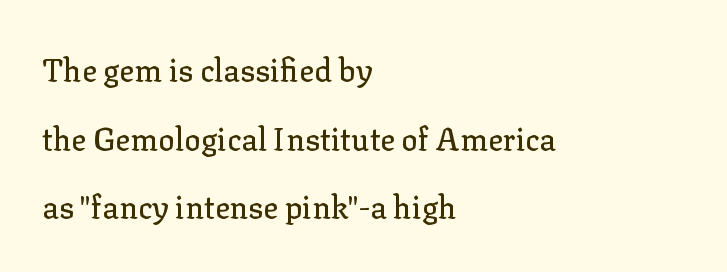
{"serif": "yes", "italic": "no", "width": "normal", "stroke_contrast": "low", "x_height": "medium", "monospaced": "no", "underline": "no", "align": "left", "line_spacing": "loose", "line_spacing_ratio": 2.21, "letter_spacing": "normal", "letter_spacing_em": 0.0, "glyph_px": 31}
